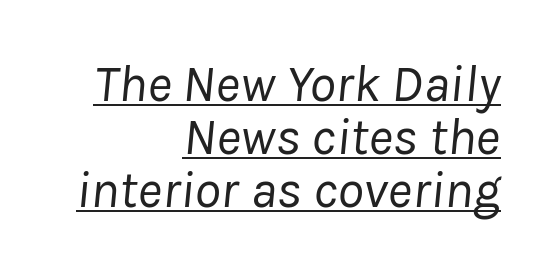
{"italic": "yes", "lean": "right", "slant_degrees": 8, "bold": "no", "weight": "regular", "width": "normal", "stroke_contrast": "low", "x_height": "medium", "monospaced": "no", "underline": "yes", "align": "right", "line_spacing": "tight", "line_spacing_ratio": 1.0, "letter_spacing": "normal", "letter_spacing_em": 0.0, "glyph_px": 53}
